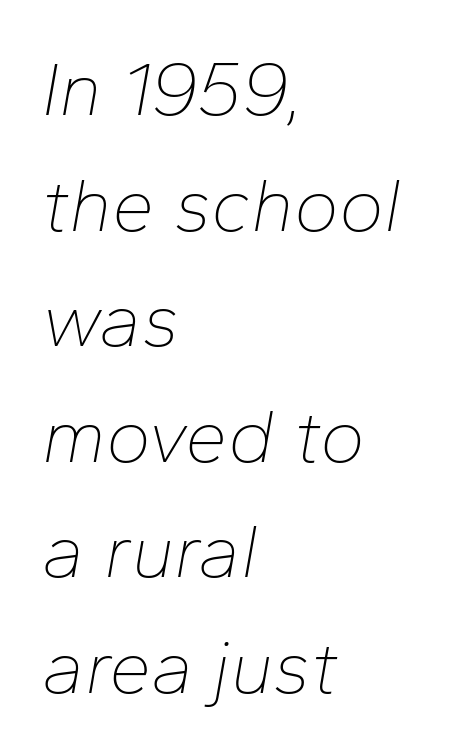
The image shows 76 px thin type, italic (leaning right); set left-aligned, normal line spacing (1.52x), normal letter spacing, not underlined; low stroke contrast and a medium x-height.
